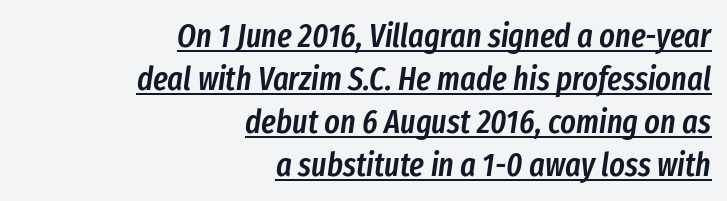
The line texture is even and compact thanks to regular tracking. The typesetter has applied underlining to the passage shown. Varying glyph widths throughout — classic text-font behaviour. The passage is arranged like a letterhead date or caption credit — flush right.
